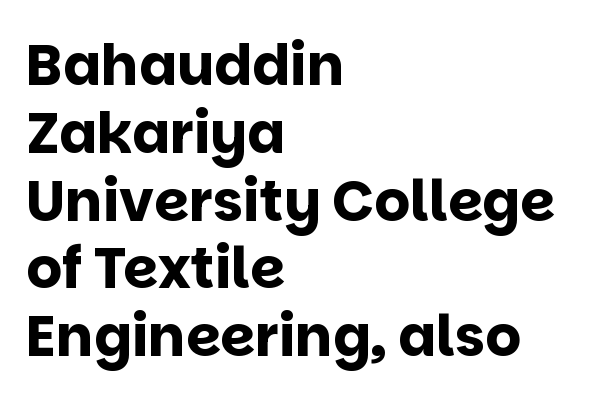
{"serif": "no", "italic": "no", "bold": "yes", "weight": "bold", "width": "normal", "stroke_contrast": "low", "x_height": "large", "monospaced": "no", "underline": "no", "align": "left", "line_spacing_ratio": 1.21, "letter_spacing": "normal", "letter_spacing_em": 0.0, "glyph_px": 56}
